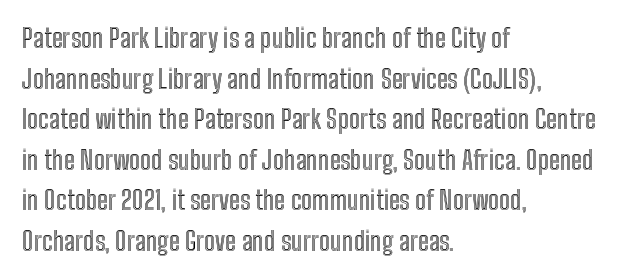
Q: Is the text italic (slanted)? A: No, it is upright.
Q: Is the text underlined? A: No.
Q: How is the paragraph aligned? A: Left-aligned.
Q: Is the spacing between letters normal or unusually wide? A: Normal.
Q: Is the spacing between lines tight, normal or loose? A: Normal.
